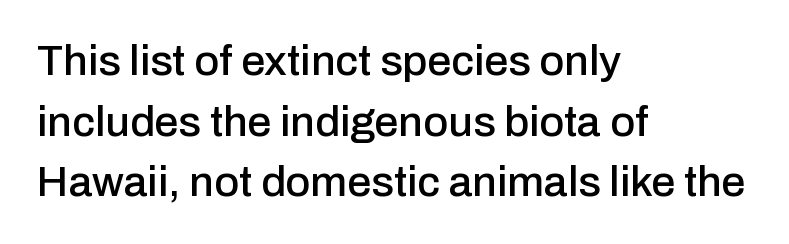
The image shows 43 px sans-serif type, upright; set left-aligned, normal line spacing (1.41x), normal letter spacing, not underlined; low stroke contrast and a medium x-height.
